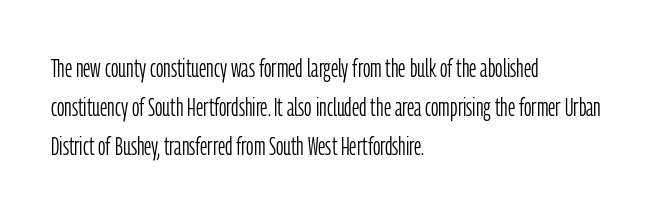
Each new line begins a customary step beneath the previous one. Students, note that the glyphs here touch the page at normal intervals. Letters rest on an invisible, unmarked baseline. Posture: upright roman.
